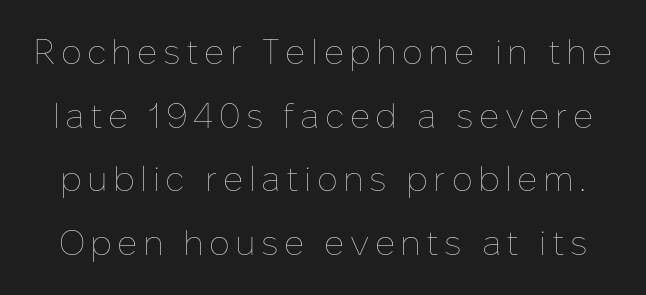
Q: Is the text bold? A: No.
Q: Is the text italic (slanted)? A: No, it is upright.
Q: Is the text underlined? A: No.
Q: Width (condensed, normal, or wide)? A: Normal.
Q: Stroke contrast? A: Low.
Q: x-height? A: Medium.
Q: Monospaced? A: No.
